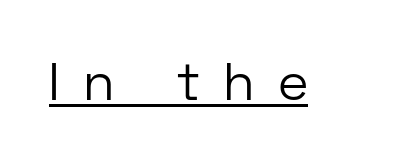
{"serif": "no", "italic": "no", "bold": "no", "weight": "light", "width": "normal", "stroke_contrast": "low", "x_height": "medium", "monospaced": "no", "underline": "yes", "letter_spacing": "wide", "letter_spacing_em": 0.47, "glyph_px": 53}
